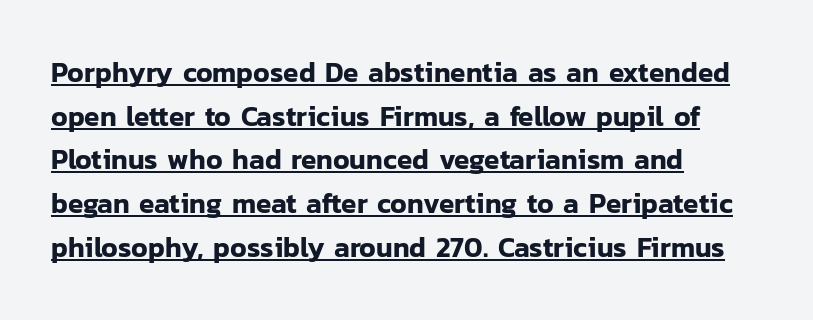
Q: Is the text italic (slanted)? A: No, it is upright.
Q: Is the typeface a serif or a sans-serif typeface? A: Sans-serif.
Q: Is the text underlined? A: Yes.
Q: How is the paragraph aligned? A: Left-aligned.
Q: Is the spacing between letters normal or unusually wide? A: Normal.
Q: Is the spacing between lines tight, normal or loose? A: Normal.
Q: Width (condensed, normal, or wide)? A: Normal.
Q: Stroke contrast? A: Low.
Q: x-height? A: Medium.
Q: Monospaced? A: No.
